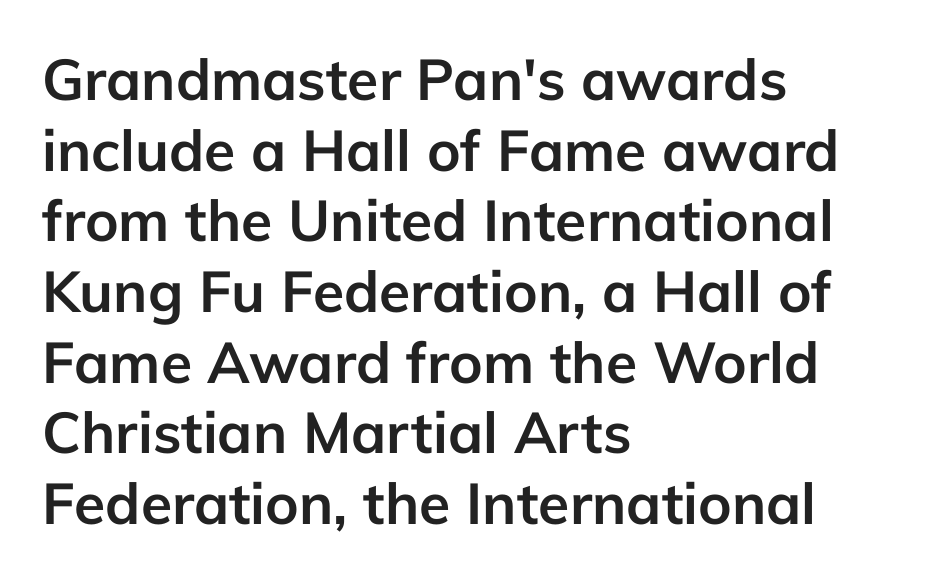
The image shows 57 px semibold sans-serif type, upright; set left-aligned, line spacing 1.24x, normal letter spacing, not underlined; low stroke contrast and a medium x-height.
